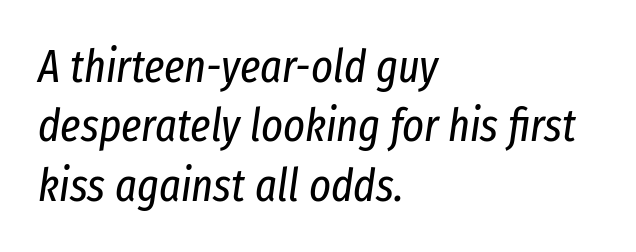
This sample uses plain, unmodified letter spacing. Varying glyph widths throughout — classic text-font behaviour. Beneath every word, the page is bare. Would a proofreader flag this as italicized? Yes. The rendering uses a moderate line-height, typical for paragraphs. The font is comparable to plain body text, perhaps lighter.
